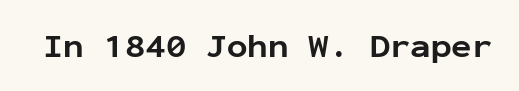
{"serif": "no", "italic": "no", "bold": "yes", "weight": "bold", "width": "normal", "stroke_contrast": "low", "x_height": "medium", "monospaced": "yes", "underline": "no", "letter_spacing": "normal", "letter_spacing_em": 0.0, "glyph_px": 34}
